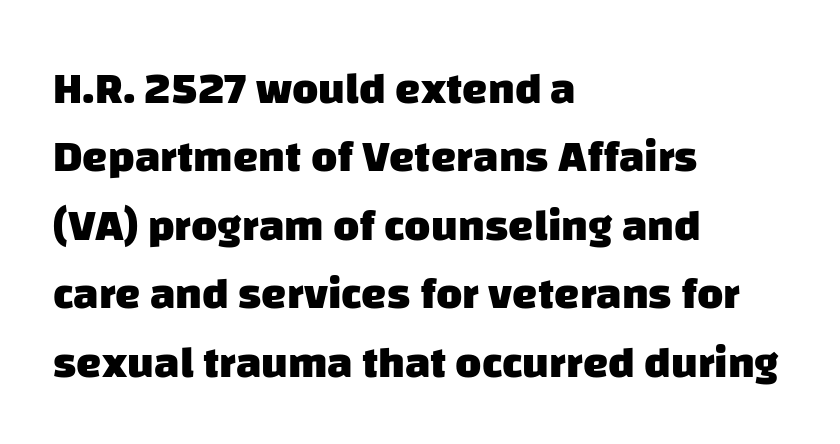
{"serif": "no", "bold": "yes", "weight": "heavy", "width": "normal", "stroke_contrast": "low", "x_height": "large", "monospaced": "no", "underline": "no", "align": "left", "line_spacing": "normal", "line_spacing_ratio": 1.52, "letter_spacing": "normal", "letter_spacing_em": 0.0, "glyph_px": 45}
